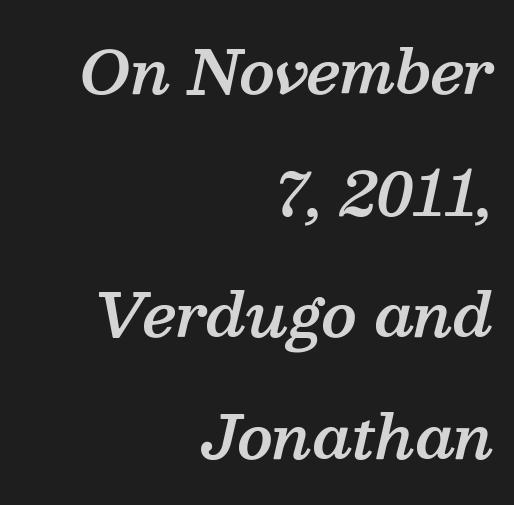
Is the block centered? No — it sits flush against the right margin. These lines were composed using italics. This sample has the flowing, uneven cadence of proportional lettering. This sample uses plain, unmodified letter spacing. Honestly, there is no underline to notice here at all.
